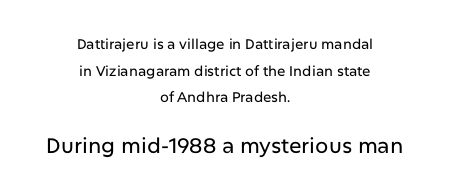
The image shows 21 px text type, upright; set centered, loose line spacing (1.9x), normal letter spacing, not underlined; the second (bottom) block is 1.5x larger.
